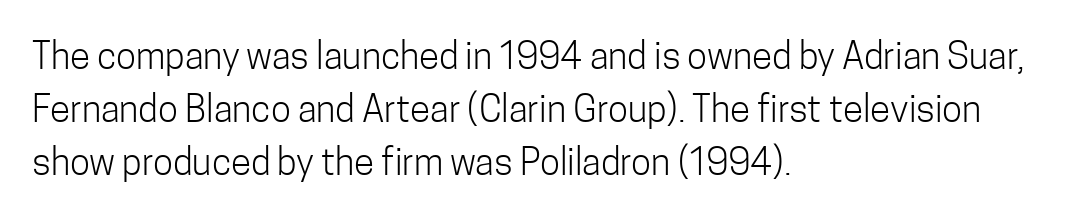
How would I describe the line gaps? Plain and ordinary. Examine the stroke ends and you'll find no serifs. Vertical stems look standard width or narrower in stroke. Here the designer chose a conventional face with non-uniform glyph widths. Teacher's note: observe the even left margin — that is flush-left alignment. Characters follow at the spacing the type designer built in.
